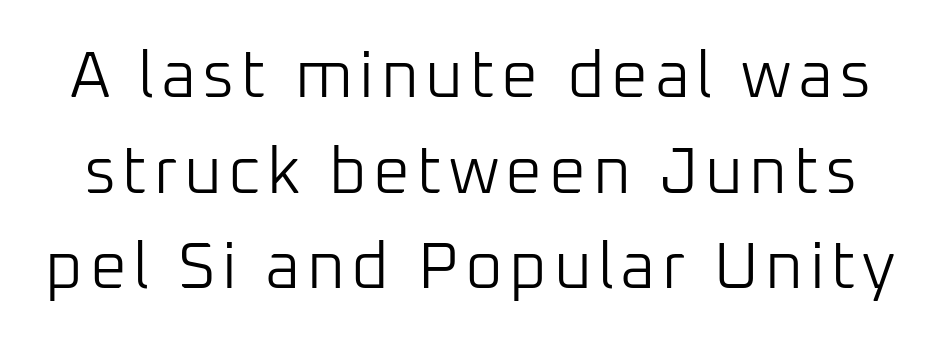
The image shows 65 px light sans-serif type, upright; set normal line spacing (1.47x), not underlined; low stroke contrast and a medium x-height.
